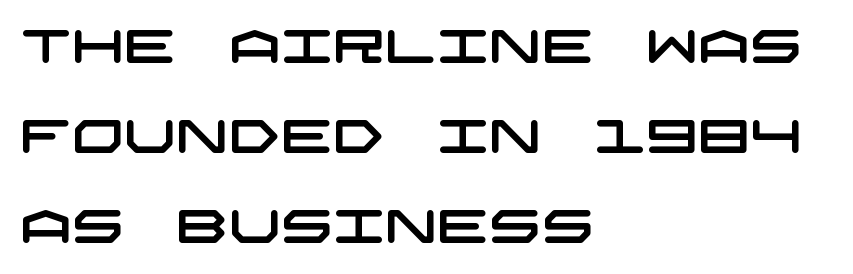
Q: Is the typeface a serif or a sans-serif typeface? A: Sans-serif.
Q: Is the text underlined? A: No.
Q: How is the paragraph aligned? A: Left-aligned.
Q: Is the spacing between letters normal or unusually wide? A: Normal.
Q: Is the spacing between lines tight, normal or loose? A: Loose.
Q: Width (condensed, normal, or wide)? A: Wide.
Q: Stroke contrast? A: Low.
Q: x-height? A: Large.
